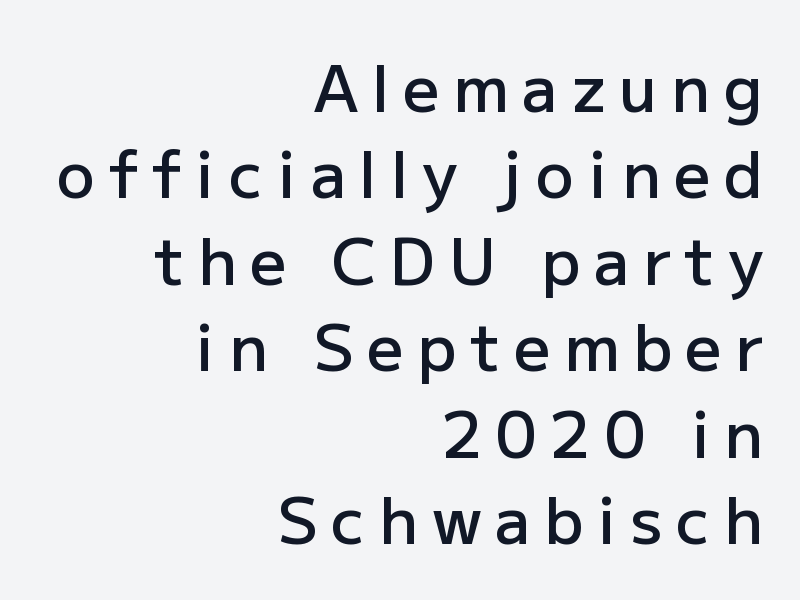
{"serif": "no", "italic": "no", "bold": "semi", "weight": "semibold", "width": "normal", "stroke_contrast": "low", "x_height": "medium", "monospaced": "no", "underline": "no", "align": "right", "line_spacing": "normal", "line_spacing_ratio": 1.35, "letter_spacing": "wide", "letter_spacing_em": 0.21, "glyph_px": 64}
